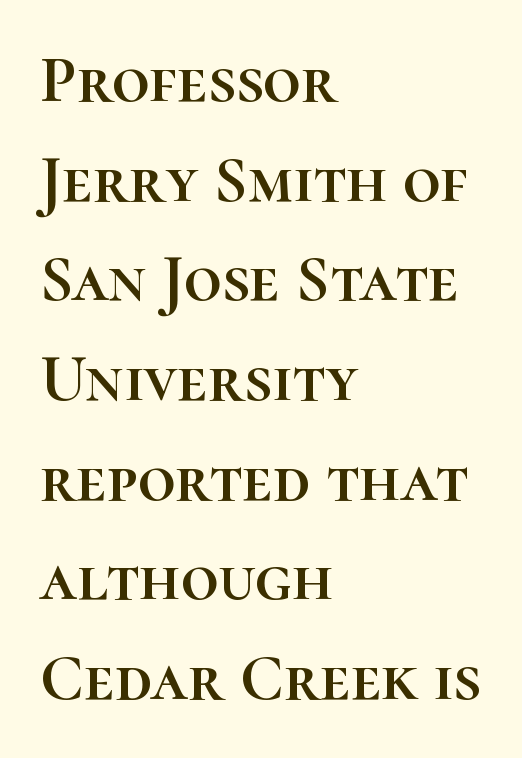
The image shows 66 px text type, upright; set left-aligned, normal line spacing (1.51x), normal letter spacing, not underlined; high stroke contrast and a medium x-height.
